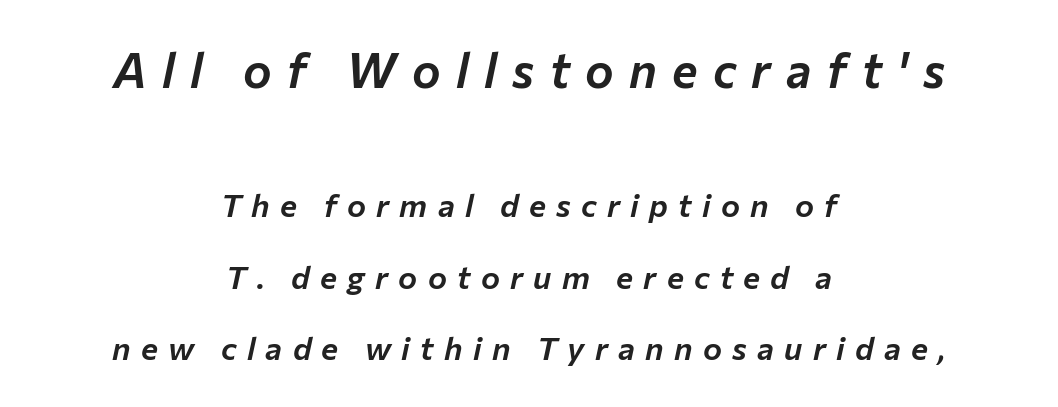
Q: Is the text italic (slanted)? A: Yes, it leans right by about 12 degrees.
Q: Is the text underlined? A: No.
Q: How is the paragraph aligned? A: Centered.
Q: Is the spacing between letters normal or unusually wide? A: Unusually wide.
Q: Is the spacing between lines tight, normal or loose? A: Loose.
Q: Which block of text is set in a larger size, the first (top) or the second (bottom)? A: The first (top) one.
Q: Width (condensed, normal, or wide)? A: Normal.
Q: Stroke contrast? A: Low.
Q: x-height? A: Medium.
Q: Monospaced? A: No.
